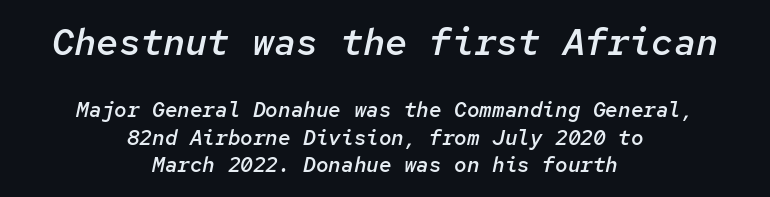
{"italic": "yes", "lean": "right", "slant_degrees": 12, "bold": "semi", "weight": "semibold", "width": "normal", "stroke_contrast": "low", "x_height": "medium", "monospaced": "yes", "underline": "no", "align": "center", "line_spacing": "normal", "line_spacing_ratio": 1.31, "letter_spacing": "normal", "letter_spacing_em": 0.0, "larger_block": "first", "size_ratio": 1.76, "glyph_px": 37}
